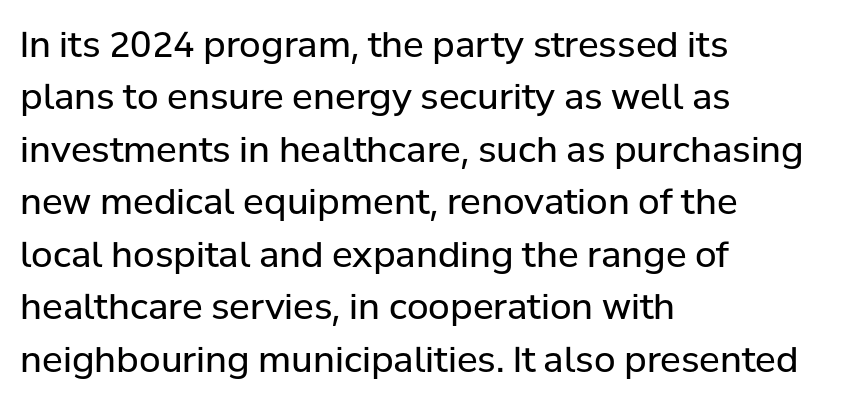
Q: Is the text bold? A: No.
Q: Is the text italic (slanted)? A: No, it is upright.
Q: Is the typeface a serif or a sans-serif typeface? A: Sans-serif.
Q: Is the text underlined? A: No.
Q: How is the paragraph aligned? A: Left-aligned.
Q: Is the spacing between letters normal or unusually wide? A: Normal.
Q: Is the spacing between lines tight, normal or loose? A: Normal.
Q: Width (condensed, normal, or wide)? A: Normal.
Q: Stroke contrast? A: Low.
Q: x-height? A: Medium.
Q: Monospaced? A: No.
